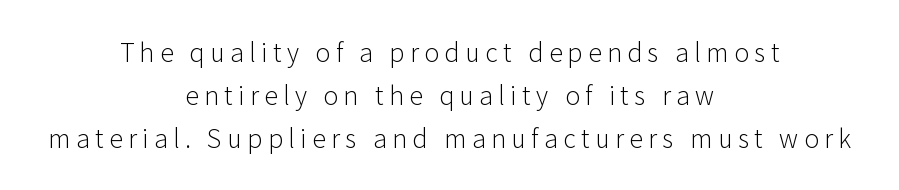
{"italic": "no", "bold": "no", "underline": "no", "align": "center", "line_spacing_ratio": 1.73, "letter_spacing": "wide", "letter_spacing_em": 0.22, "glyph_px": 25}
